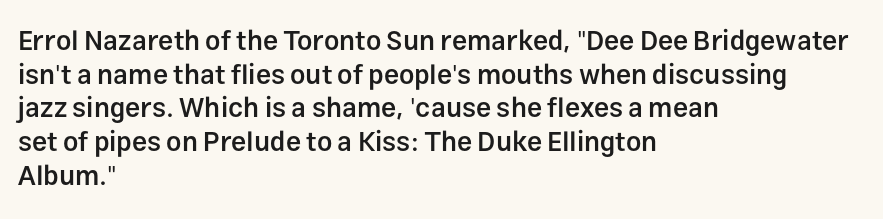
Q: Is the text bold? A: Semi-bold.
Q: Is the text italic (slanted)? A: No, it is upright.
Q: Is the text underlined? A: No.
Q: How is the paragraph aligned? A: Left-aligned.
Q: Is the spacing between letters normal or unusually wide? A: Normal.
Q: Is the spacing between lines tight, normal or loose? A: Normal.
